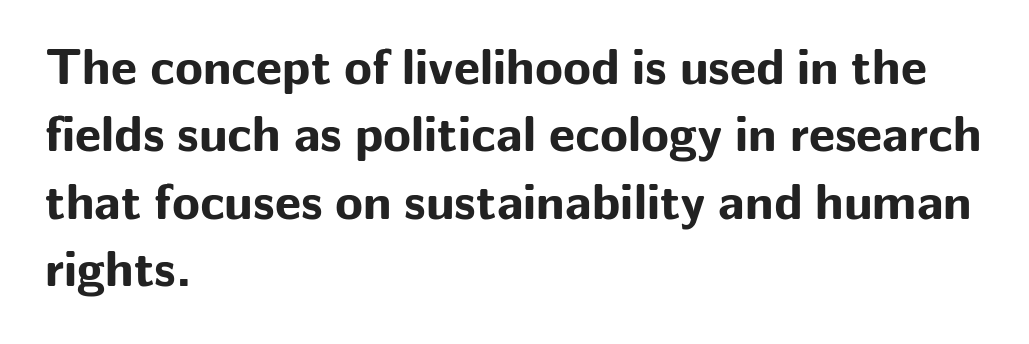
The zone under the glyphs is completely vacant. Vertical spacing — default. Think of a printed novel: that variable character pitch is what you see here. The passage is arranged the way most books set body copy — flush left. Classification — sans serif.
